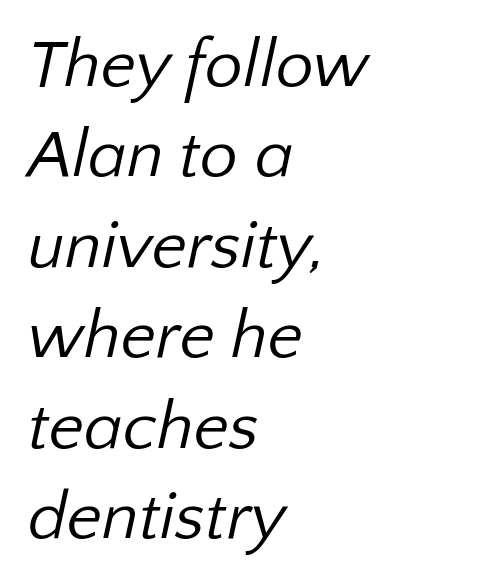
Q: Is the text bold? A: No.
Q: Is the typeface a serif or a sans-serif typeface? A: Sans-serif.
Q: Is the text underlined? A: No.
Q: How is the paragraph aligned? A: Left-aligned.
Q: Is the spacing between letters normal or unusually wide? A: Normal.
Q: Is the spacing between lines tight, normal or loose? A: Normal.
Q: Width (condensed, normal, or wide)? A: Normal.
Q: Stroke contrast? A: Low.
Q: x-height? A: Medium.
Q: Monospaced? A: No.
